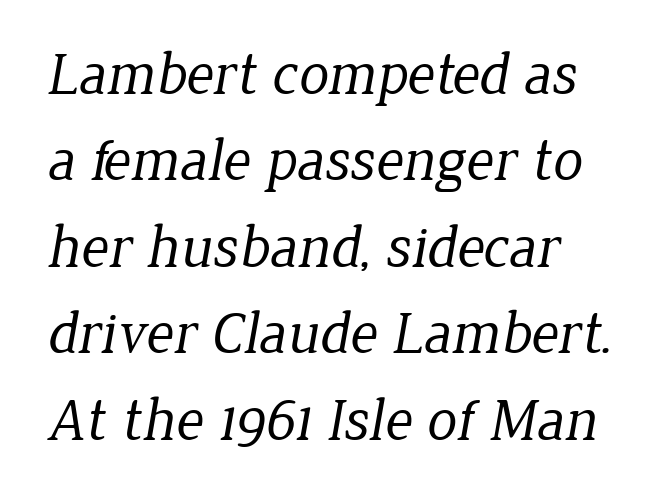
The image shows 60 px regular-weight serif type; set left-aligned, normal line spacing (1.44x), normal letter spacing, not underlined; low stroke contrast and a medium x-height.
